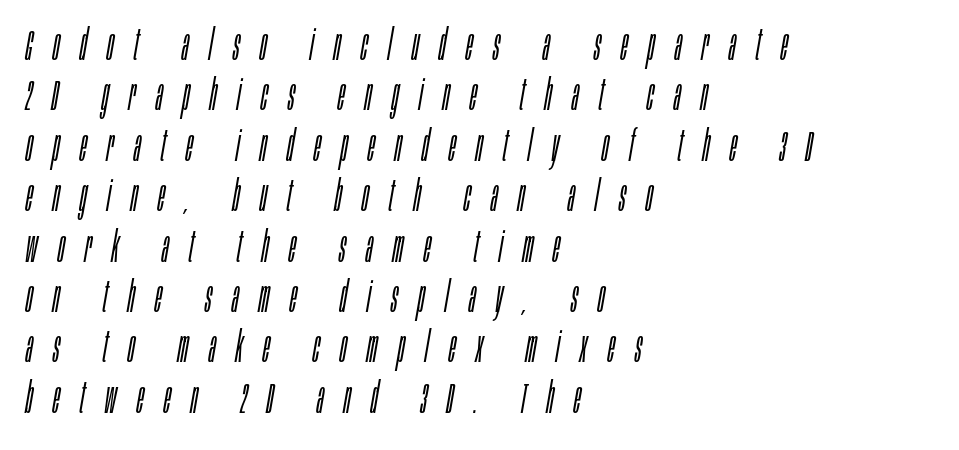
{"italic": "yes", "lean": "right", "slant_degrees": 10, "bold": "no", "weight": "light", "width": "condensed", "stroke_contrast": "low", "x_height": "large", "monospaced": "no", "underline": "no", "align": "left", "line_spacing_ratio": 1.2, "letter_spacing": "wide", "letter_spacing_em": 0.48, "glyph_px": 42}
